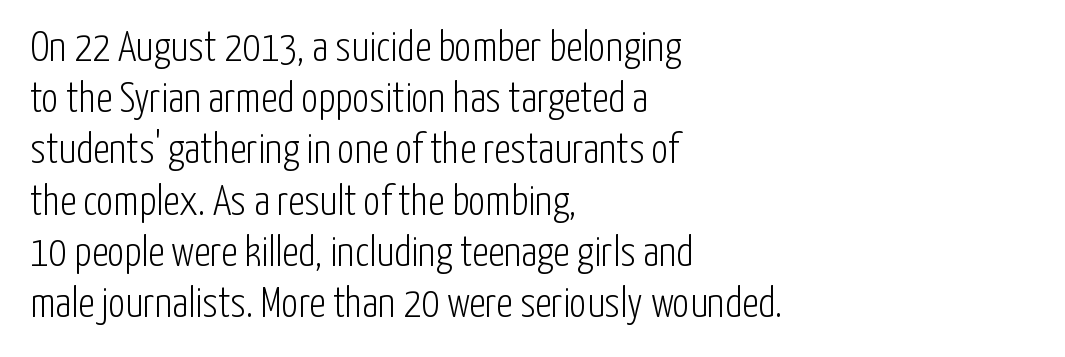
The image shows 42 px light, condensed sans-serif type, upright; set left-aligned, line spacing 1.22x, normal letter spacing, not underlined; low stroke contrast and a medium x-height.
